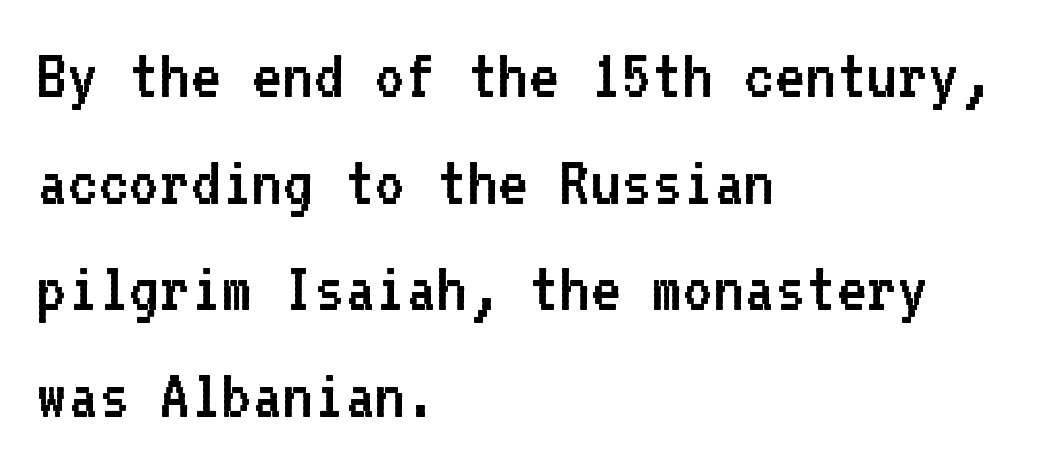
{"serif": "no", "italic": "no", "bold": "no", "weight": "regular", "width": "normal", "stroke_contrast": "low", "x_height": "medium", "monospaced": "yes", "underline": "no", "align": "left", "line_spacing": "normal", "line_spacing_ratio": 1.44, "letter_spacing": "normal", "letter_spacing_em": 0.0, "glyph_px": 74}
